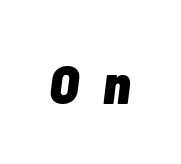
These lines carry a lot of weight — the face is fully bold. Style check: oblique. Character widths vary here, with narrow letters taking less room than wide ones. The space beneath each line is pristine and unruled.
